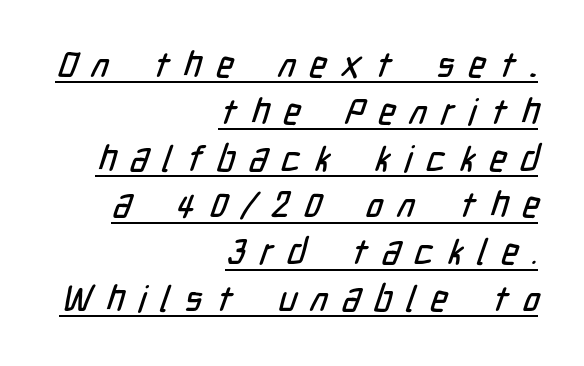
Q: Is the typeface a serif or a sans-serif typeface? A: Sans-serif.
Q: Is the text underlined? A: Yes.
Q: How is the paragraph aligned? A: Right-aligned.
Q: Is the spacing between letters normal or unusually wide? A: Unusually wide.
Q: Is the spacing between lines tight, normal or loose? A: Normal.
Q: Width (condensed, normal, or wide)? A: Condensed.
Q: Stroke contrast? A: Low.
Q: x-height? A: Medium.
Q: Monospaced? A: No.
